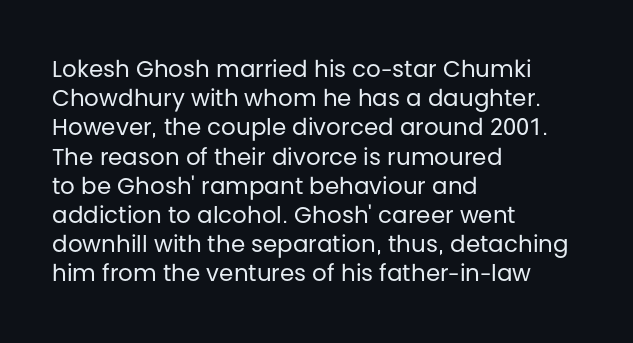
The image shows 23 px text type, upright; set left-aligned, normal line spacing (1.27x), normal letter spacing, not underlined.
